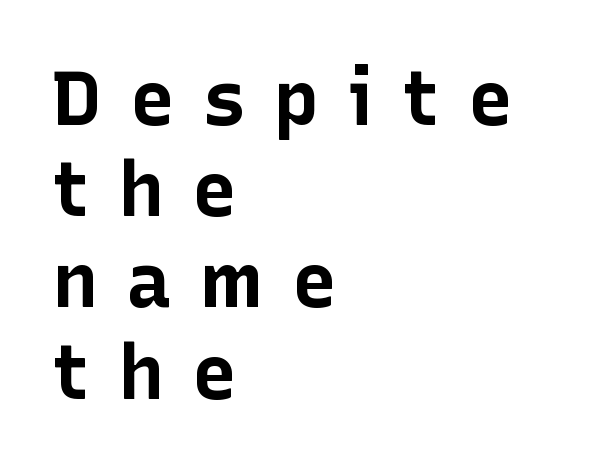
Q: Is the text bold? A: Yes.
Q: Is the text italic (slanted)? A: No, it is upright.
Q: Is the typeface a serif or a sans-serif typeface? A: Sans-serif.
Q: Is the text underlined? A: No.
Q: How is the paragraph aligned? A: Left-aligned.
Q: Is the spacing between letters normal or unusually wide? A: Unusually wide.
Q: Width (condensed, normal, or wide)? A: Normal.
Q: Stroke contrast? A: Low.
Q: x-height? A: Medium.
Q: Monospaced? A: No.
